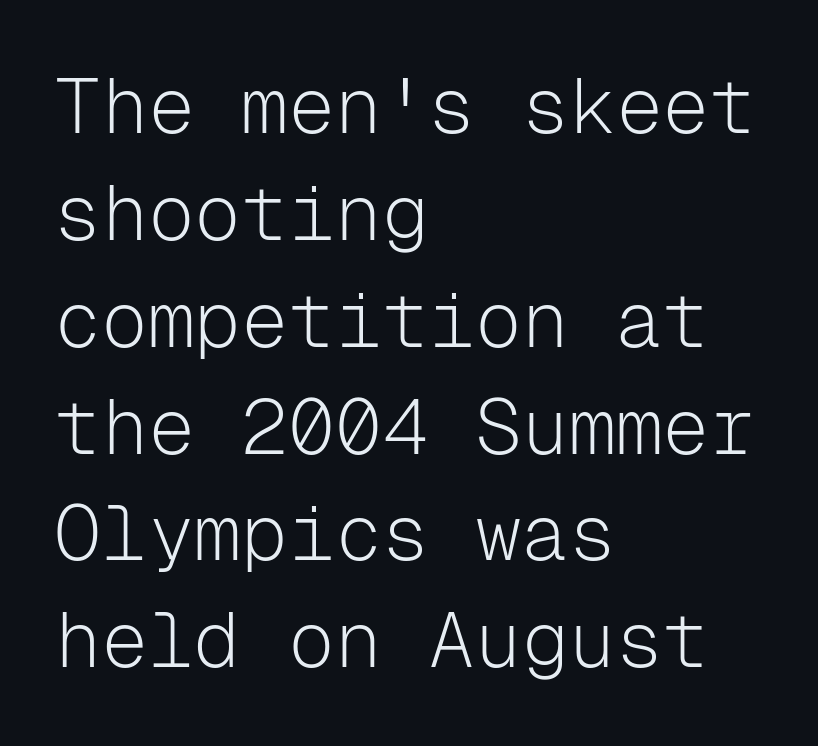
Does extra space separate the letters? No, they use regular spacing. The leading is moderate, giving the passage an even texture. Anything drawn beneath the words? Only blank space. Bold? No — there's no thickening of the strokes. Type style note: lacks serifs. Do the letters lean? They stand straight.
